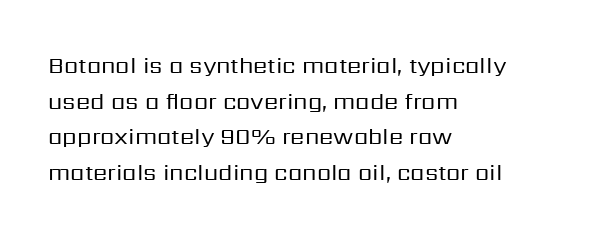
Baseline-to-baseline distance is the conventional proportion of letter height. The passage is arranged the way most books set body copy — flush left. The glyphs are unaccompanied by any horizontal stroke below them. The gaps between neighbouring characters are ordinary and unremarkable.
